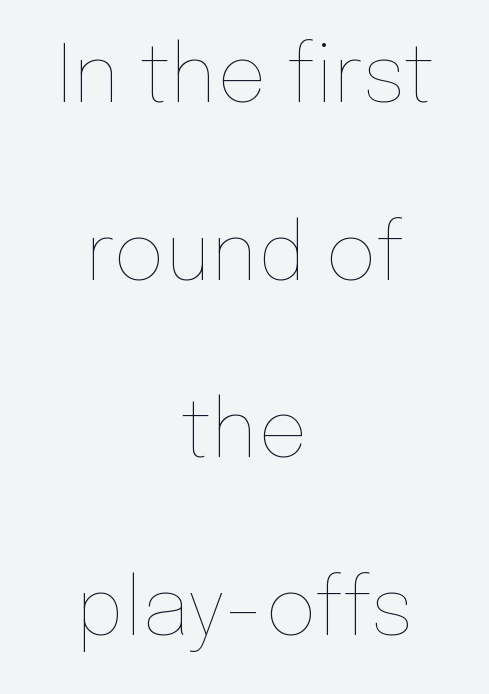
No extra tracking has been applied to these lines. The face used here is proportionally spaced, like ordinary book or web type. Weight: in the light-to-regular range. This rendering uses center alignment, leaving both contours irregular but symmetric. Reading down the column, the eye jumps a long way to each next line. Check the space under the baseline: it is left empty.
